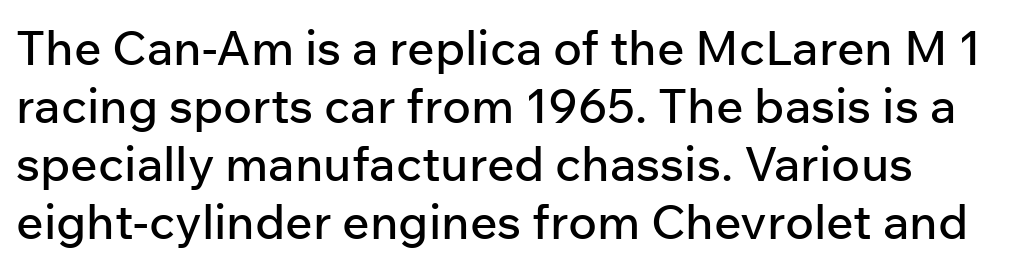
The typography opts for an upright posture over an oblique one. Note the varied advance widths — an 'i' is clearly narrower than an 'm'. This sample uses plain, unmodified letter spacing. Letterform terminals end flat and unadorned throughout the passage.
